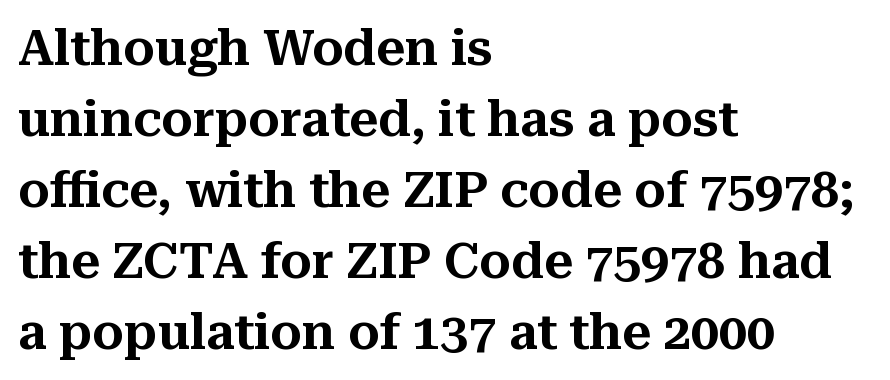
The image shows 50 px serif type, upright; set left-aligned, normal line spacing (1.42x), normal letter spacing, not underlined; medium stroke contrast and a medium x-height.
